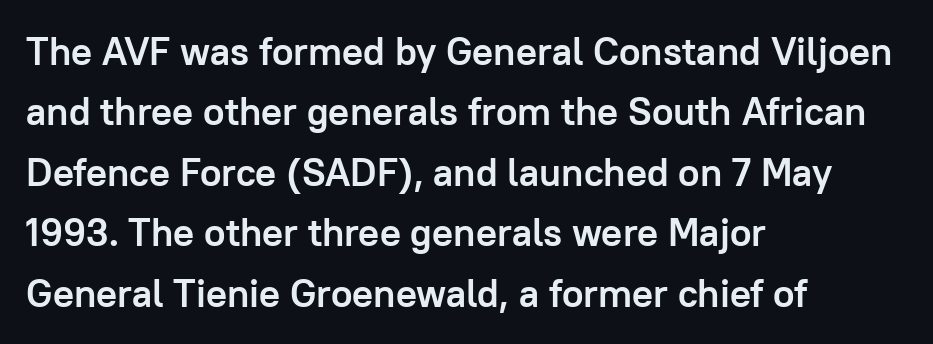
The image shows 39 px semibold sans-serif type, upright; set left-aligned, normal line spacing (1.55x), normal letter spacing, not underlined; low stroke contrast and a medium x-height.
